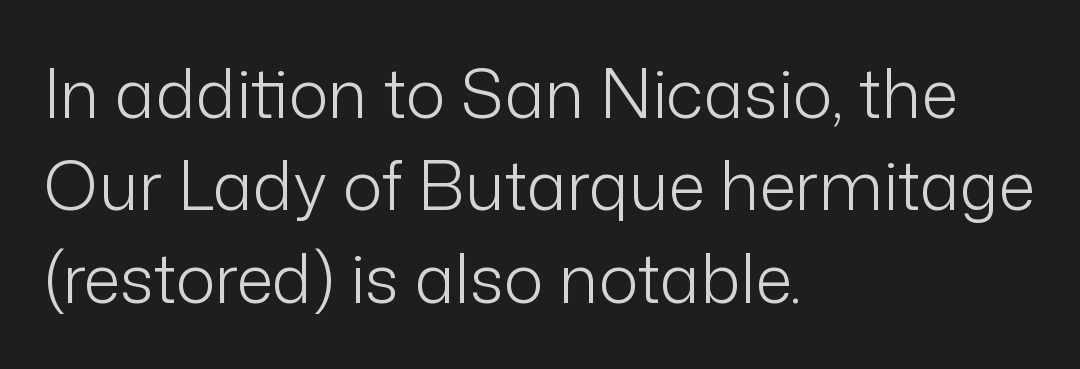
{"serif": "no", "italic": "no", "bold": "no", "weight": "light", "width": "normal", "stroke_contrast": "low", "x_height": "medium", "monospaced": "no", "underline": "no", "align": "left", "line_spacing": "normal", "line_spacing_ratio": 1.38, "letter_spacing": "normal", "letter_spacing_em": 0.0, "glyph_px": 67}
